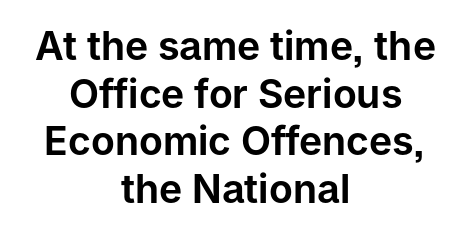
{"serif": "no", "italic": "no", "width": "normal", "stroke_contrast": "low", "x_height": "medium", "monospaced": "no", "underline": "no", "align": "center", "line_spacing_ratio": 1.22, "letter_spacing": "normal", "letter_spacing_em": 0.0, "glyph_px": 39}
